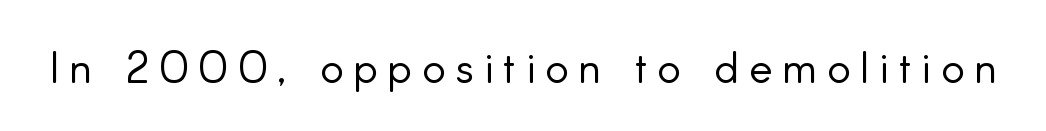
Q: Is the text bold? A: No.
Q: Is the text italic (slanted)? A: No, it is upright.
Q: Is the typeface a serif or a sans-serif typeface? A: Sans-serif.
Q: Is the text underlined? A: No.
Q: Is the spacing between letters normal or unusually wide? A: Unusually wide.
Q: Width (condensed, normal, or wide)? A: Normal.
Q: Stroke contrast? A: Low.
Q: x-height? A: Small.
Q: Monospaced? A: No.
